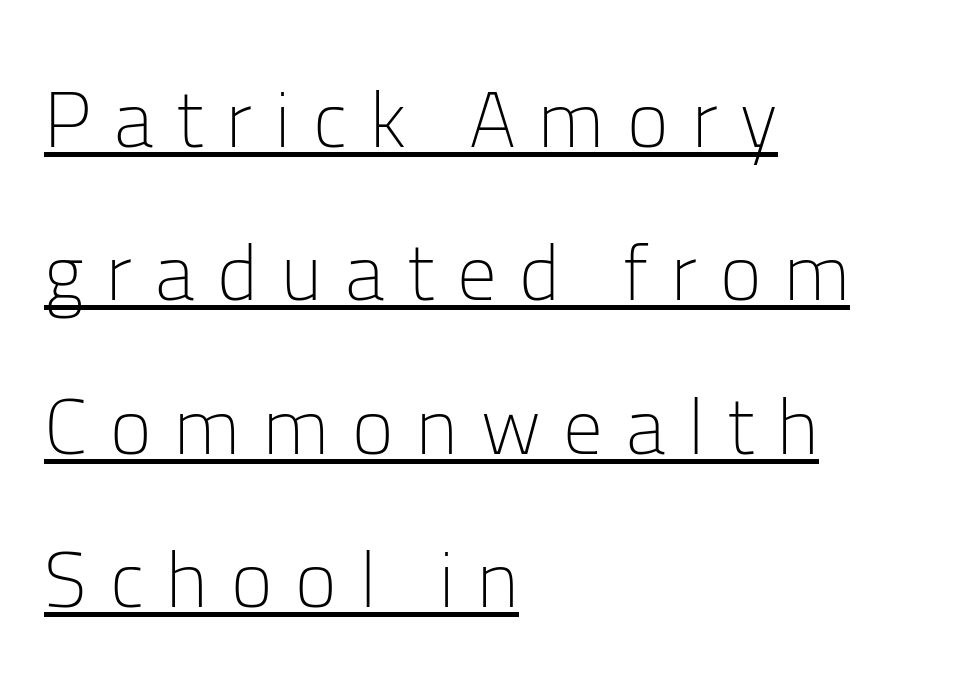
{"serif": "no", "italic": "no", "bold": "no", "weight": "light", "width": "normal", "stroke_contrast": "low", "x_height": "medium", "monospaced": "no", "underline": "yes", "align": "left", "line_spacing": "loose", "line_spacing_ratio": 1.94, "letter_spacing": "wide", "letter_spacing_em": 0.29, "glyph_px": 79}
